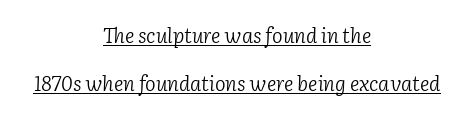
The image shows 20 px text type, italic (leaning right); set centered, loose line spacing (2.39x), normal letter spacing, underlined.
